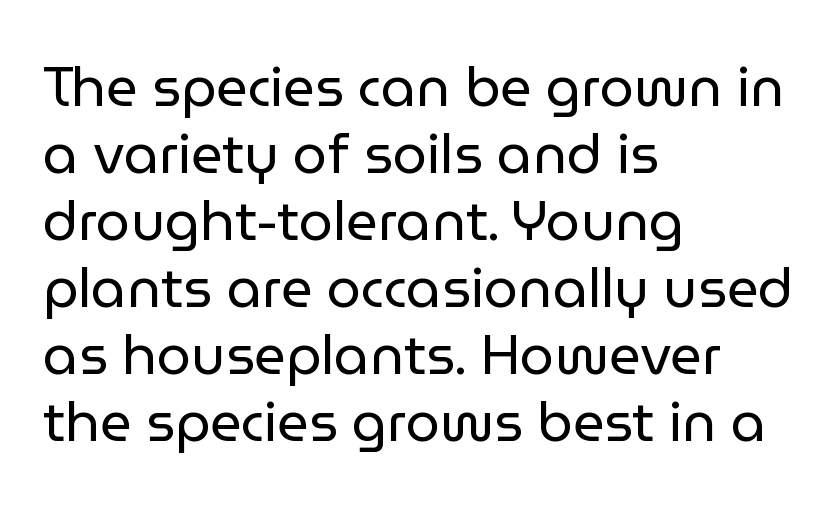
Q: Is the text bold? A: No.
Q: Is the text italic (slanted)? A: No, it is upright.
Q: Is the typeface a serif or a sans-serif typeface? A: Sans-serif.
Q: Is the text underlined? A: No.
Q: How is the paragraph aligned? A: Left-aligned.
Q: Is the spacing between letters normal or unusually wide? A: Normal.
Q: Width (condensed, normal, or wide)? A: Normal.
Q: Stroke contrast? A: Low.
Q: x-height? A: Medium.
Q: Monospaced? A: No.
